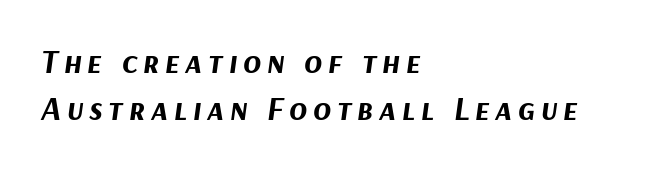
The image shows 33 px bold type, italic (leaning right); set left-aligned, normal line spacing (1.42x), not underlined; medium stroke contrast and a medium x-height.
